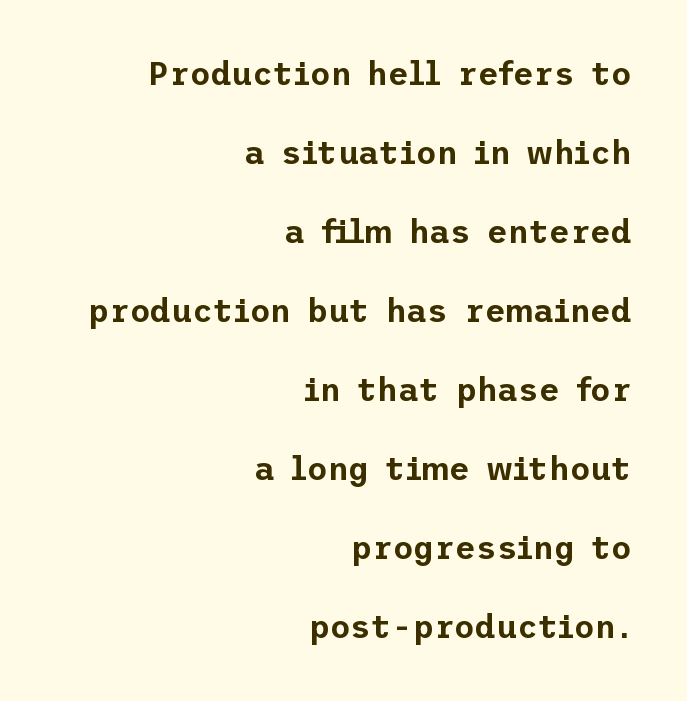
{"serif": "no", "italic": "no", "width": "normal", "stroke_contrast": "low", "x_height": "medium", "underline": "no", "align": "right", "line_spacing": "loose", "line_spacing_ratio": 2.47, "letter_spacing": "normal", "letter_spacing_em": 0.0, "glyph_px": 32}
